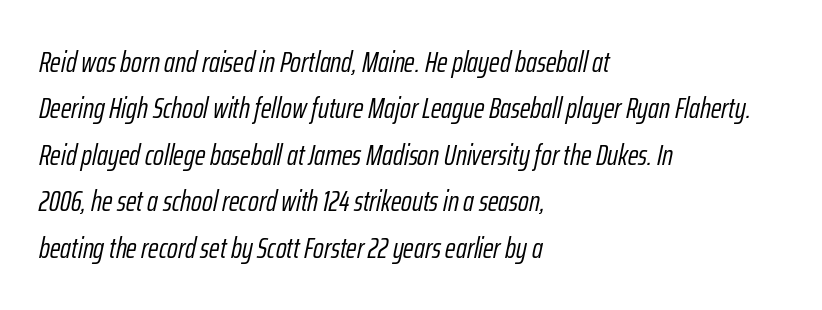
Q: Is the text bold? A: No.
Q: Is the text italic (slanted)? A: Yes, it leans right by about 12 degrees.
Q: Is the text underlined? A: No.
Q: How is the paragraph aligned? A: Left-aligned.
Q: Is the spacing between letters normal or unusually wide? A: Normal.
Q: Is the spacing between lines tight, normal or loose? A: Normal.
Q: Width (condensed, normal, or wide)? A: Condensed.
Q: Stroke contrast? A: Low.
Q: x-height? A: Medium.
Q: Monospaced? A: No.
